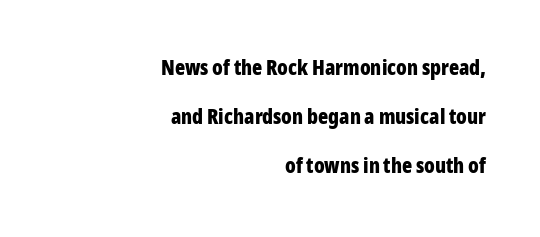
{"italic": "no", "bold": "yes", "underline": "no", "align": "right", "line_spacing": "loose", "line_spacing_ratio": 2.34, "letter_spacing": "normal", "letter_spacing_em": 0.0, "glyph_px": 21}
